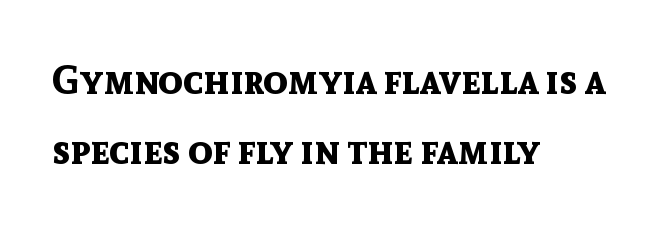
{"serif": "no", "italic": "no", "bold": "yes", "weight": "bold", "width": "normal", "x_height": "medium", "monospaced": "no", "underline": "no", "align": "left", "line_spacing_ratio": 1.76, "letter_spacing": "normal", "letter_spacing_em": 0.0, "glyph_px": 40}
